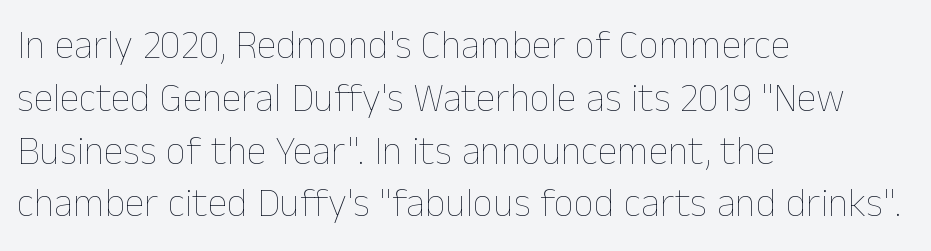
{"italic": "no", "bold": "no", "weight": "thin", "width": "normal", "stroke_contrast": "low", "x_height": "medium", "monospaced": "no", "underline": "no", "align": "left", "line_spacing": "normal", "line_spacing_ratio": 1.32, "letter_spacing": "normal", "letter_spacing_em": 0.0, "glyph_px": 40}
